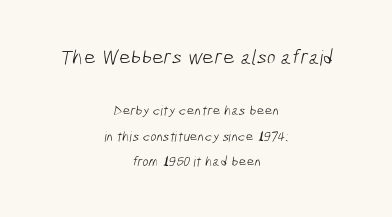
The image shows 21 px text type; set centered, line spacing 1.85x, normal letter spacing, not underlined; the first (top) block is 1.5x larger.
